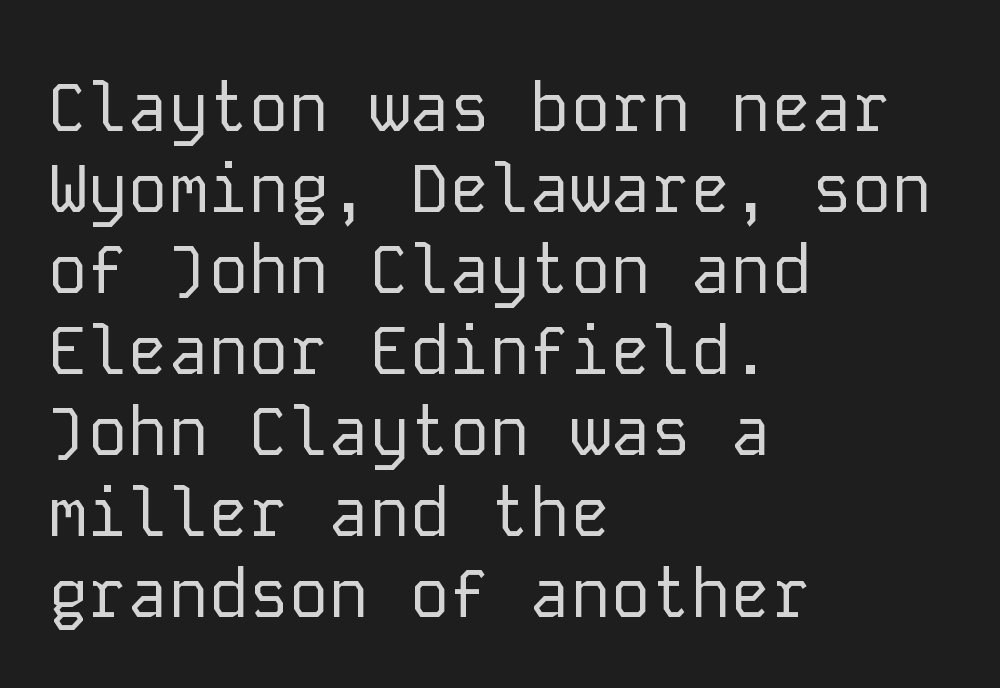
Q: Is the text bold? A: No.
Q: Is the text italic (slanted)? A: No, it is upright.
Q: Is the typeface a serif or a sans-serif typeface? A: Sans-serif.
Q: Is the text underlined? A: No.
Q: How is the paragraph aligned? A: Left-aligned.
Q: Is the spacing between letters normal or unusually wide? A: Normal.
Q: Width (condensed, normal, or wide)? A: Normal.
Q: Stroke contrast? A: Low.
Q: x-height? A: Medium.
Q: Monospaced? A: Yes.
